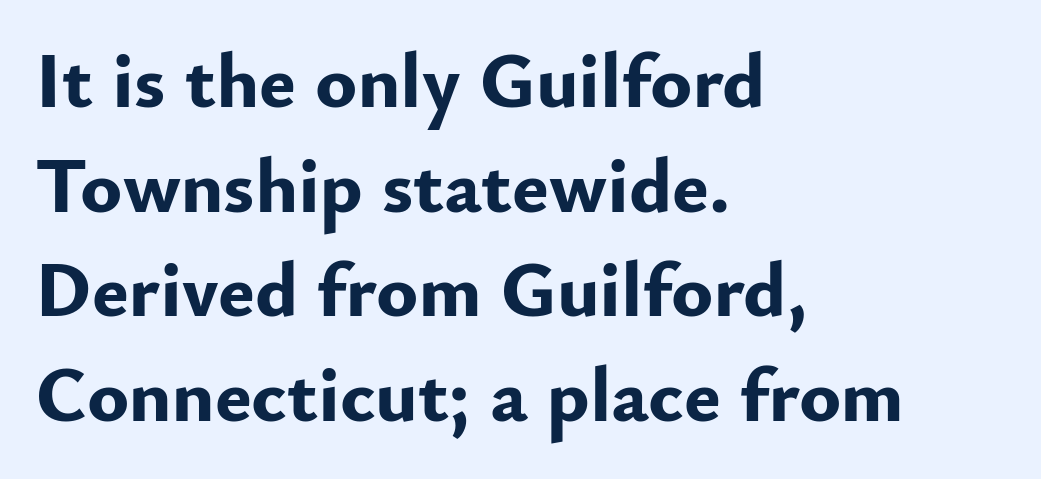
Set as a true bold cut, around the 700 mark. The space directly below the letters is spotless. The passage is arranged the way most books set body copy — flush left. You can tell it's not italic because the verticals are truly vertical. Character widths vary here, with narrow letters taking less room than wide ones. The vertical gap from one line to the next is medium.
